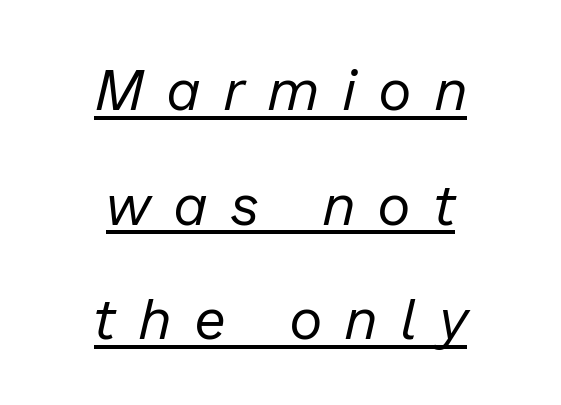
The image shows 57 px regular-weight type, italic (leaning right); set centered, loose line spacing (2.01x), unusually wide letter spacing (+0.42 em), underlined; low stroke contrast and a medium x-height.
